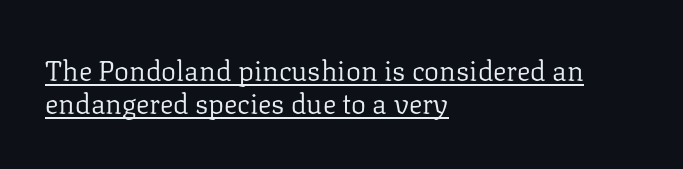
The image shows 28 px regular-weight serif type, upright; set left-aligned, line spacing 1.18x, normal letter spacing, underlined; low stroke contrast and a medium x-height.
